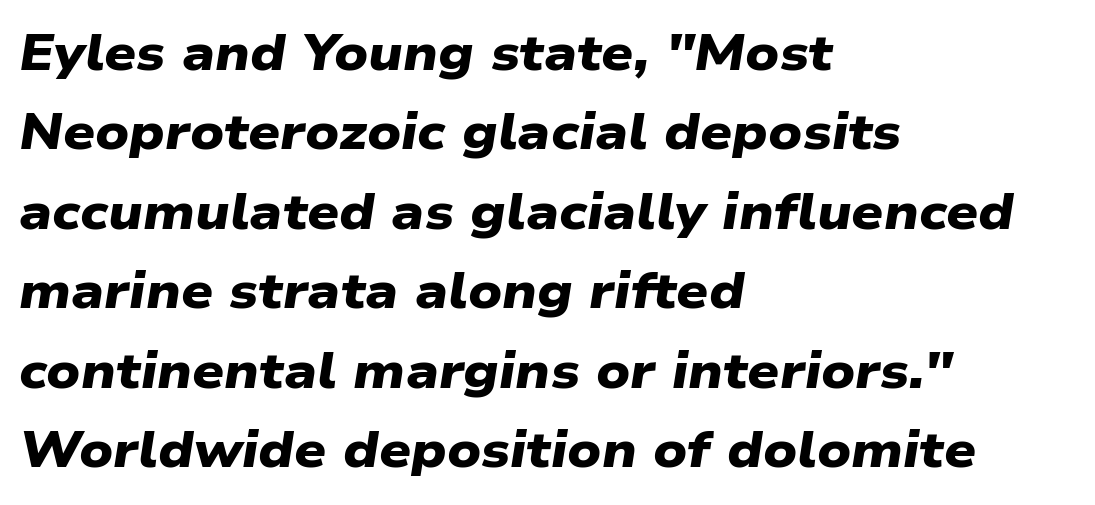
The passage shown is not underscored anywhere. On the weight axis this lands at bold, roughly 700. A typesetter would call this zero additional tracking. These lines stack with their left ends in a neat column. Character widths vary here, with narrow letters taking less room than wide ones.
